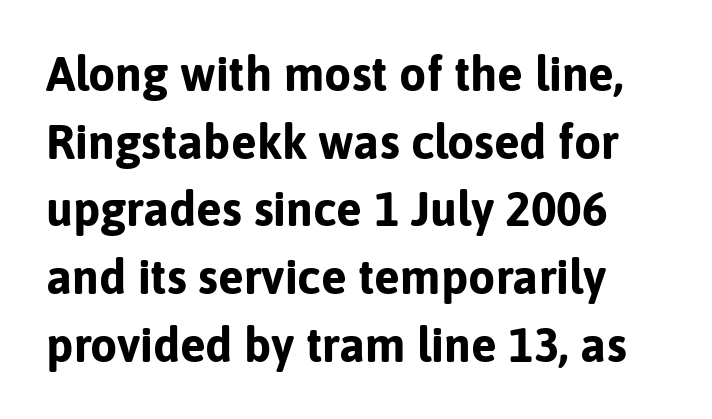
{"serif": "no", "italic": "no", "bold": "yes", "weight": "bold", "width": "normal", "stroke_contrast": "low", "x_height": "medium", "monospaced": "no", "underline": "no", "line_spacing": "normal", "line_spacing_ratio": 1.41, "letter_spacing": "normal", "letter_spacing_em": 0.0, "glyph_px": 48}
